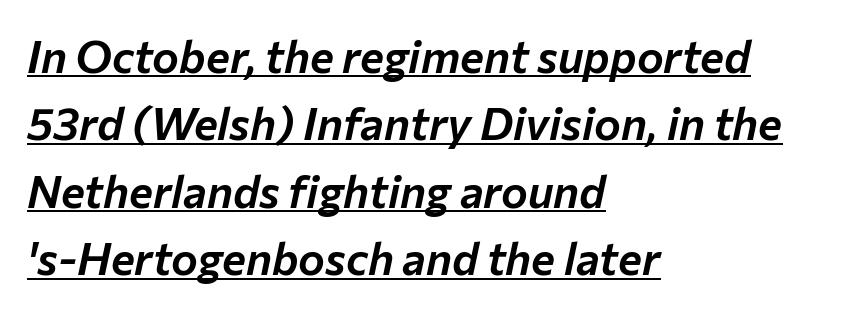
Q: Is the text italic (slanted)? A: Yes, it leans right by about 12 degrees.
Q: Is the text underlined? A: Yes.
Q: How is the paragraph aligned? A: Left-aligned.
Q: Is the spacing between letters normal or unusually wide? A: Normal.
Q: Is the spacing between lines tight, normal or loose? A: Normal.
Q: Width (condensed, normal, or wide)? A: Normal.
Q: Stroke contrast? A: Low.
Q: x-height? A: Medium.
Q: Monospaced? A: No.
